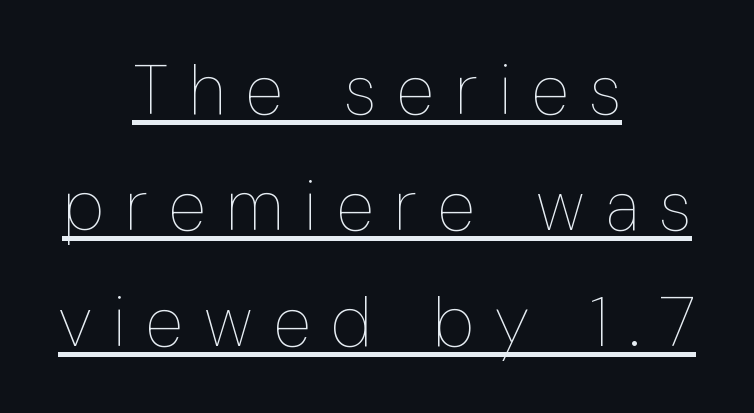
The image shows 70 px thin, condensed type, upright; set centered, normal line spacing (1.66x), unusually wide letter spacing (+0.3 em), underlined; low stroke contrast and a medium x-height.
